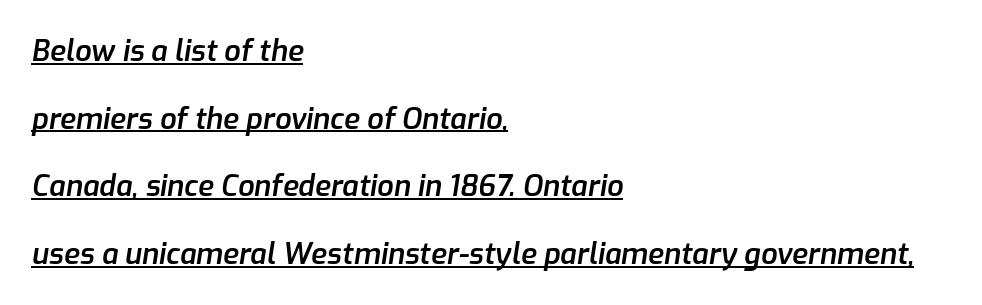
The image shows 29 px semibold type, italic (leaning right); set left-aligned, loose line spacing (2.33x), normal letter spacing, underlined; low stroke contrast and a medium x-height.
